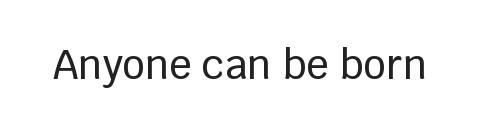
{"serif": "no", "italic": "no", "width": "normal", "stroke_contrast": "low", "x_height": "large", "monospaced": "no", "underline": "no", "letter_spacing": "normal", "letter_spacing_em": 0.0, "glyph_px": 40}
